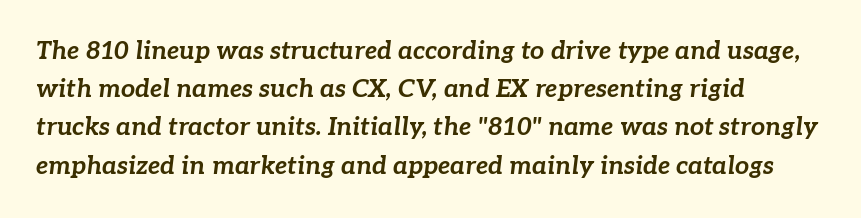
Notice how the passage keeps a crisp vertical edge on the left only. Spacing between characters is what you'd get straight out of the box. The passage shown stacks its lines at a standard gap. Plain, unruled lines of type.
